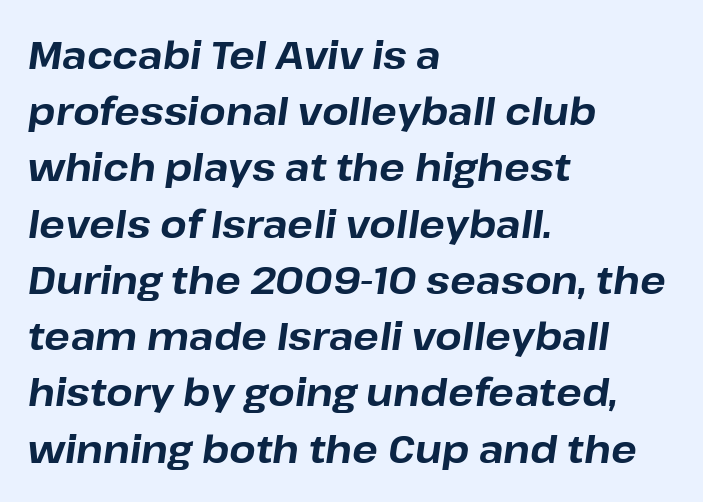
Rows of type keep a routine distance in the vertical direction. Strokes here are thick enough to call this a true bold. A bare baseline throughout the passage. A student would call this left alignment; a typographer would say flush left, rag right.
